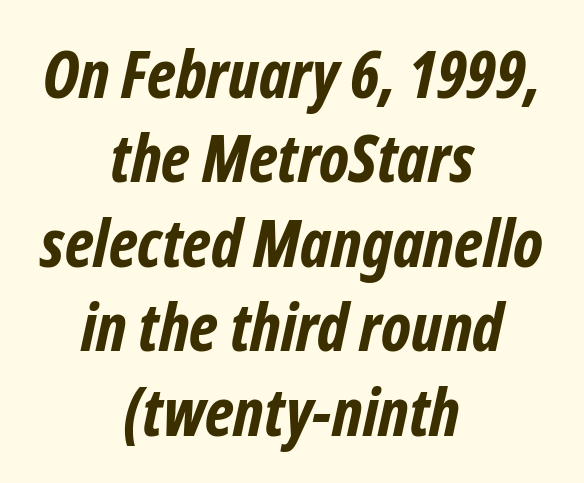
The image shows 66 px bold, condensed sans-serif type; set centered, normal line spacing (1.28x), normal letter spacing, not underlined; low stroke contrast and a medium x-height.
